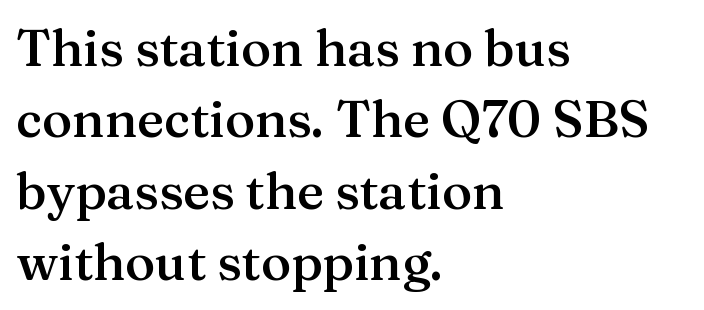
Q: Is the text bold? A: Semi-bold.
Q: Is the text italic (slanted)? A: No, it is upright.
Q: Is the typeface a serif or a sans-serif typeface? A: Serif.
Q: Is the text underlined? A: No.
Q: How is the paragraph aligned? A: Left-aligned.
Q: Is the spacing between letters normal or unusually wide? A: Normal.
Q: Is the spacing between lines tight, normal or loose? A: Normal.
Q: Width (condensed, normal, or wide)? A: Normal.
Q: Stroke contrast? A: Medium.
Q: x-height? A: Medium.
Q: Monospaced? A: No.
